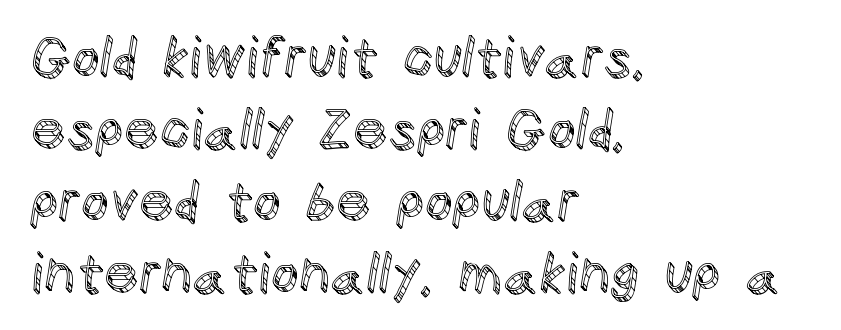
{"width": "normal", "x_height": "large", "monospaced": "no", "underline": "no", "align": "left", "line_spacing": "normal", "line_spacing_ratio": 1.31, "letter_spacing": "normal", "letter_spacing_em": 0.0, "glyph_px": 55}
